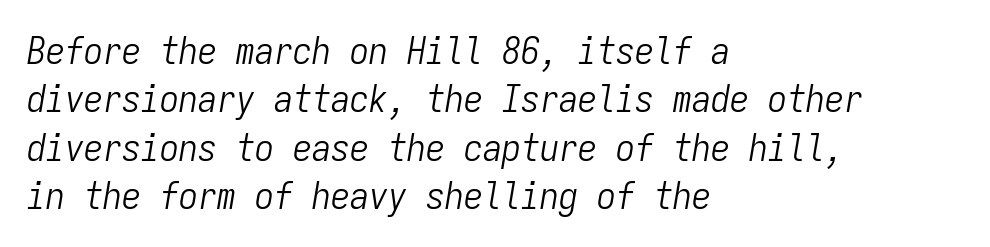
The image shows 38 px light, condensed type, italic (leaning right), monospaced; set left-aligned, normal line spacing (1.27x), normal letter spacing, not underlined; low stroke contrast and a medium x-height.
